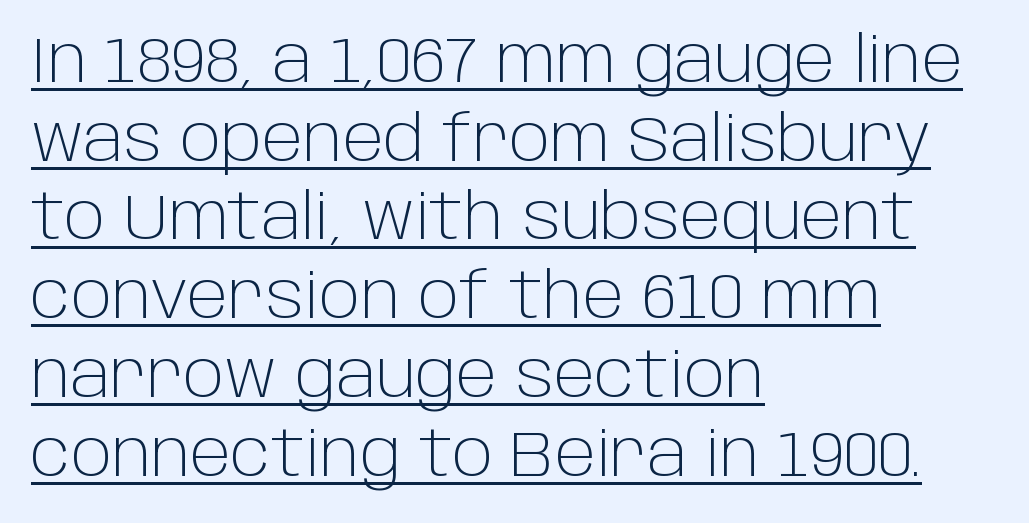
The image shows 64 px light sans-serif type, upright; set left-aligned, line spacing 1.23x, normal letter spacing, underlined; low stroke contrast and a large x-height.
